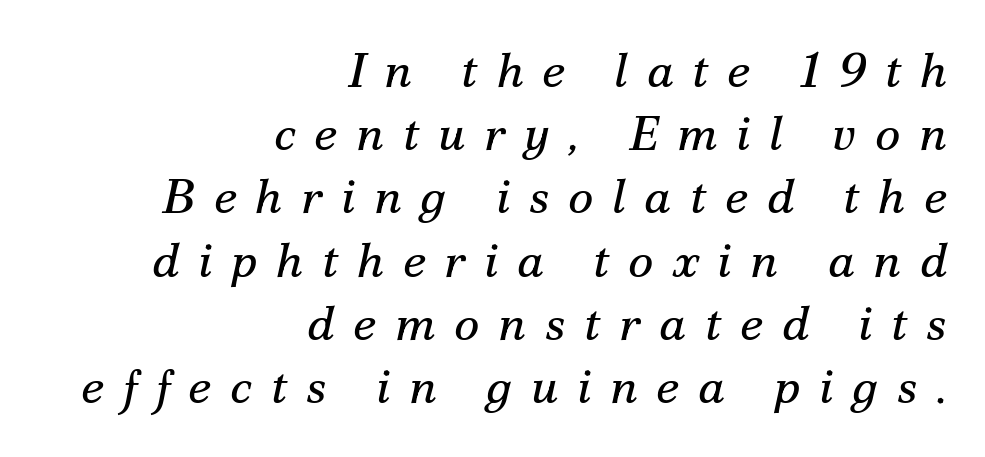
Q: Is the text bold? A: No.
Q: Is the text italic (slanted)? A: Yes, it leans right by about 12 degrees.
Q: Is the typeface a serif or a sans-serif typeface? A: Serif.
Q: Is the text underlined? A: No.
Q: How is the paragraph aligned? A: Right-aligned.
Q: Is the spacing between letters normal or unusually wide? A: Unusually wide.
Q: Is the spacing between lines tight, normal or loose? A: Normal.
Q: Width (condensed, normal, or wide)? A: Normal.
Q: Stroke contrast? A: Medium.
Q: x-height? A: Small.
Q: Monospaced? A: No.
